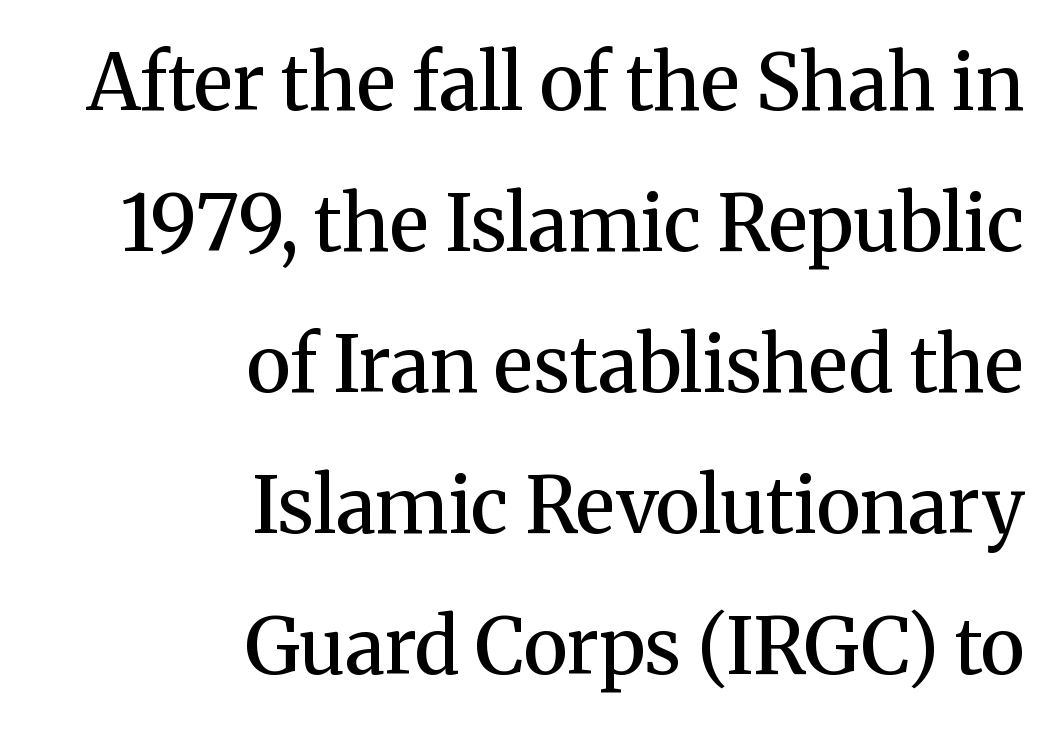
Q: Is the text bold? A: Semi-bold.
Q: Is the text italic (slanted)? A: No, it is upright.
Q: Is the typeface a serif or a sans-serif typeface? A: Serif.
Q: Is the text underlined? A: No.
Q: How is the paragraph aligned? A: Right-aligned.
Q: Is the spacing between letters normal or unusually wide? A: Normal.
Q: Width (condensed, normal, or wide)? A: Normal.
Q: Stroke contrast? A: Medium.
Q: x-height? A: Medium.
Q: Monospaced? A: No.
